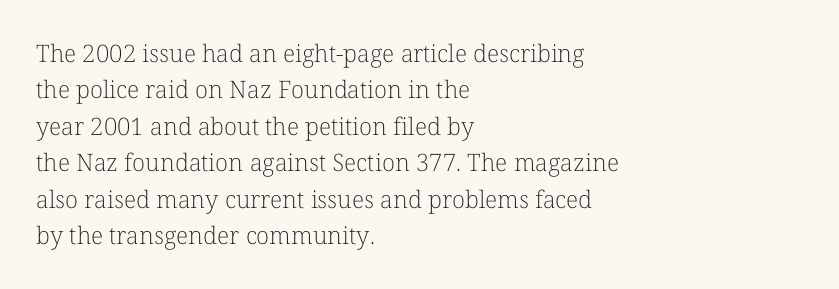
{"italic": "no", "bold": "no", "underline": "no", "align": "left", "line_spacing": "normal", "line_spacing_ratio": 1.52, "letter_spacing": "normal", "letter_spacing_em": 0.0, "glyph_px": 24}
